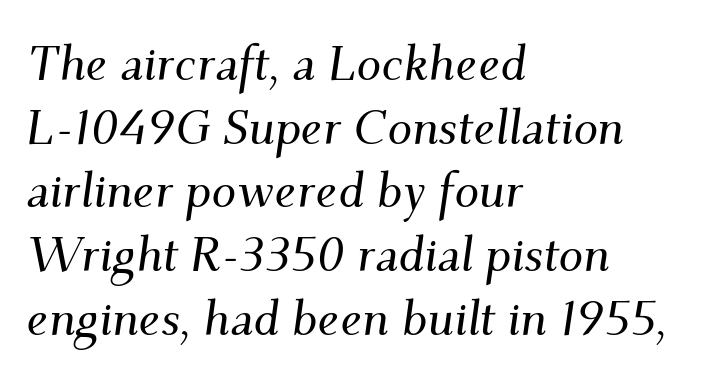
The image shows 49 px serif type, italic (leaning right); set left-aligned, normal line spacing (1.3x), normal letter spacing, not underlined; medium stroke contrast and a small x-height.
